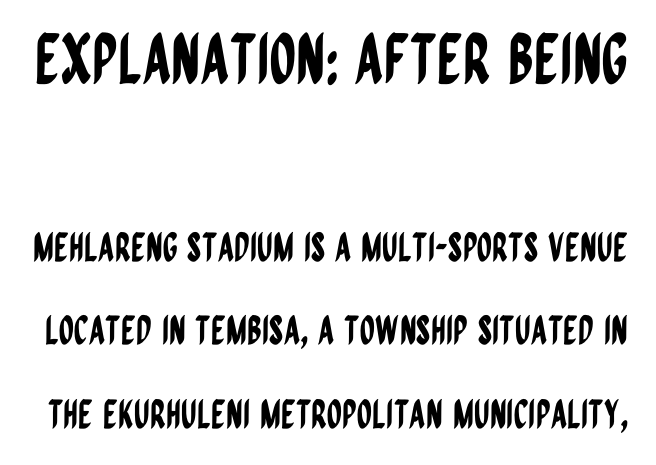
The string is rendered with underlining switched off. Type size steps down from the first block to the second. One glance says open: line gaps are wider than usual. The rendering shows plain stroke endings on the letterforms — a sans-serif design. Note the varied advance widths — an 'i' is clearly narrower than an 'm'. Nobody touched the tracking dial on this one.
